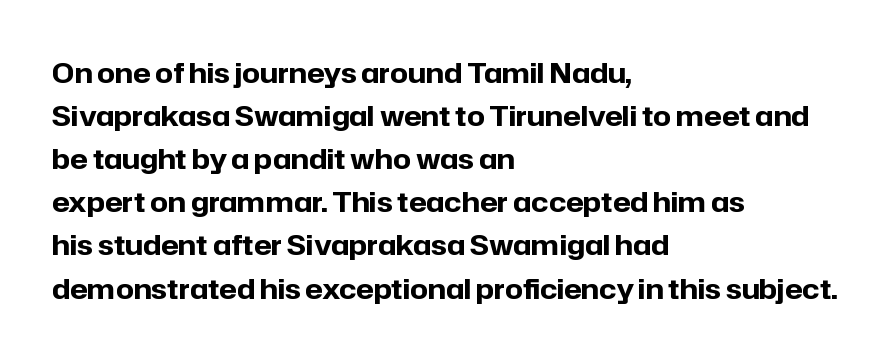
{"serif": "no", "italic": "no", "bold": "yes", "weight": "bold", "width": "normal", "stroke_contrast": "low", "x_height": "medium", "monospaced": "no", "underline": "no", "align": "left", "line_spacing": "normal", "line_spacing_ratio": 1.54, "letter_spacing": "normal", "letter_spacing_em": 0.0, "glyph_px": 28}
